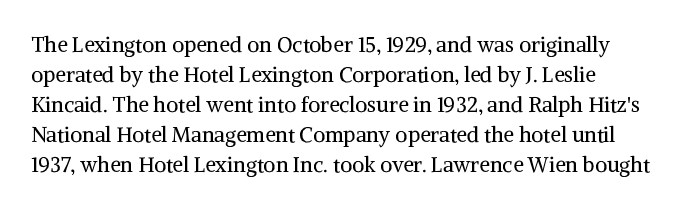
Q: Is the text bold? A: No.
Q: Is the text italic (slanted)? A: No, it is upright.
Q: Is the text underlined? A: No.
Q: How is the paragraph aligned? A: Left-aligned.
Q: Is the spacing between letters normal or unusually wide? A: Normal.
Q: Is the spacing between lines tight, normal or loose? A: Normal.
